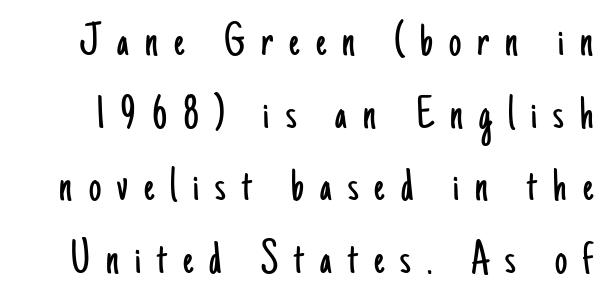
{"serif": "no", "italic": "no", "bold": "no", "weight": "light", "width": "condensed", "stroke_contrast": "low", "x_height": "small", "monospaced": "no", "underline": "no", "line_spacing": "normal", "line_spacing_ratio": 1.48, "letter_spacing": "wide", "letter_spacing_em": 0.33, "glyph_px": 49}
